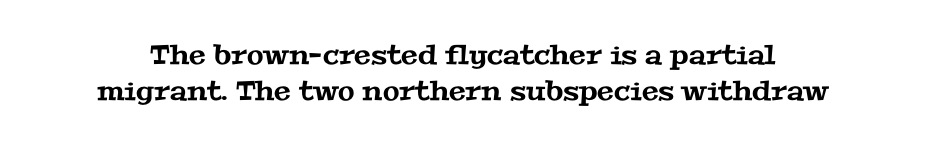
The image shows 27 px text type; set normal line spacing (1.34x), normal letter spacing, not underlined.
